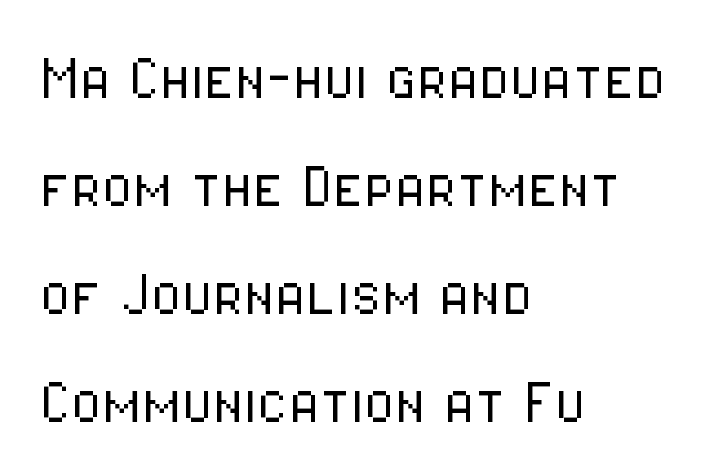
The image shows 71 px light, condensed sans-serif type, upright; set left-aligned, normal line spacing (1.52x), normal letter spacing, not underlined; low stroke contrast and a medium x-height.
